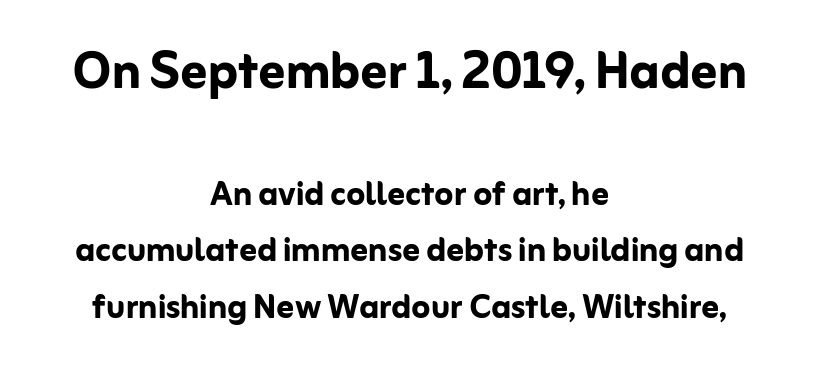
Q: Is the text bold? A: Yes.
Q: Is the text italic (slanted)? A: No, it is upright.
Q: Is the typeface a serif or a sans-serif typeface? A: Sans-serif.
Q: Is the text underlined? A: No.
Q: How is the paragraph aligned? A: Centered.
Q: Is the spacing between letters normal or unusually wide? A: Normal.
Q: Is the spacing between lines tight, normal or loose? A: Normal.
Q: Which block of text is set in a larger size, the first (top) or the second (bottom)? A: The first (top) one.
Q: Width (condensed, normal, or wide)? A: Normal.
Q: Stroke contrast? A: Low.
Q: x-height? A: Medium.
Q: Monospaced? A: No.
